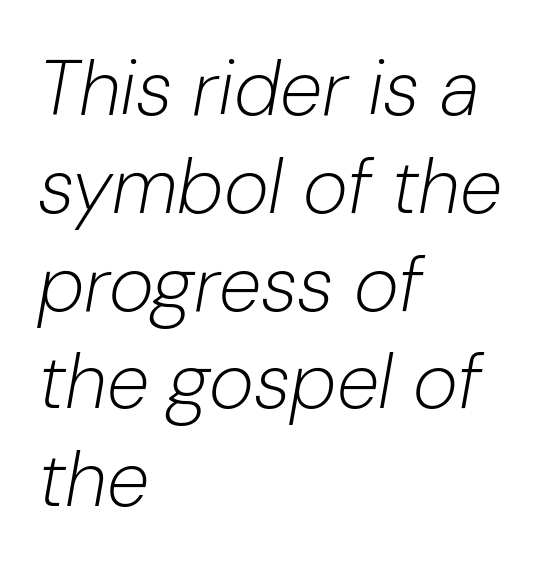
Q: Is the text bold? A: No.
Q: Is the text italic (slanted)? A: Yes, it leans right by about 10 degrees.
Q: Is the text underlined? A: No.
Q: How is the paragraph aligned? A: Left-aligned.
Q: Is the spacing between letters normal or unusually wide? A: Normal.
Q: Is the spacing between lines tight, normal or loose? A: Normal.
Q: Width (condensed, normal, or wide)? A: Normal.
Q: Stroke contrast? A: Low.
Q: x-height? A: Medium.
Q: Monospaced? A: No.
